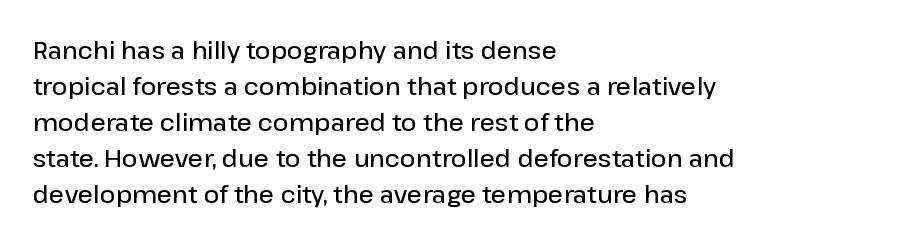
The image shows 24 px text type, upright; set left-aligned, normal line spacing (1.5x), normal letter spacing, not underlined.
